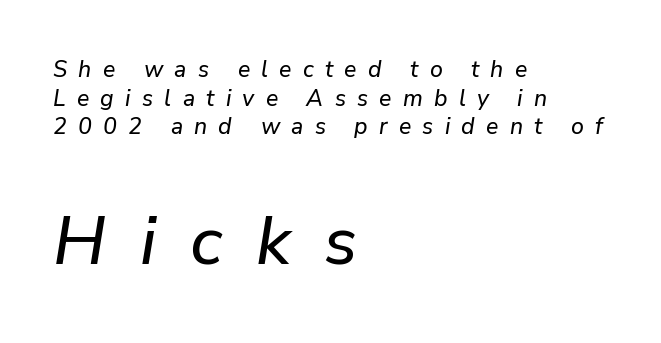
The image shows 69 px text type, italic (leaning right); set left-aligned, normal line spacing (1.25x), unusually wide letter spacing (+0.49 em), not underlined; the second (bottom) block is 3.0x larger; low stroke contrast and a medium x-height.
